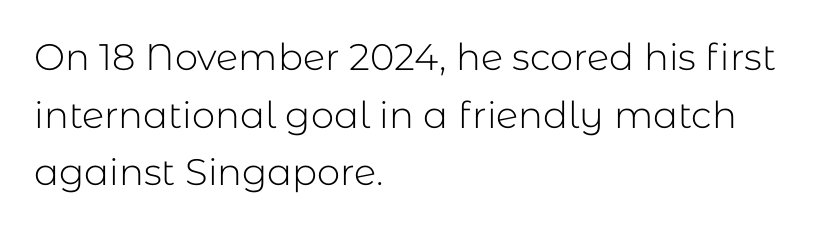
Q: Is the text bold? A: No.
Q: Is the text italic (slanted)? A: No, it is upright.
Q: Is the typeface a serif or a sans-serif typeface? A: Sans-serif.
Q: Is the text underlined? A: No.
Q: How is the paragraph aligned? A: Left-aligned.
Q: Is the spacing between letters normal or unusually wide? A: Normal.
Q: Is the spacing between lines tight, normal or loose? A: Normal.
Q: Width (condensed, normal, or wide)? A: Normal.
Q: Stroke contrast? A: Low.
Q: x-height? A: Medium.
Q: Monospaced? A: No.
